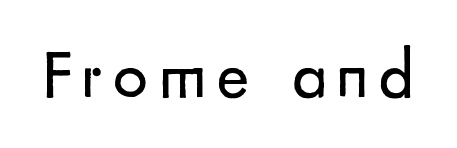
No word sits above an underline. The letters carry no serifs — their stems end cleanly without finishing strokes. The face used here is proportionally spaced, like ordinary book or web type. Ordinary non-slanted type is in use. A quiet, ordinary-to-light weight characterises the typeface.
